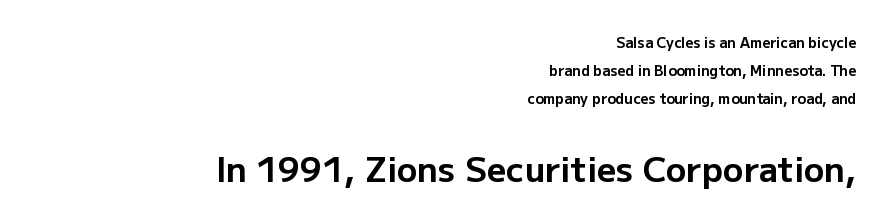
Vertical strokes here are truly vertical. This rendering employs a face without finishing strokes, i.e., a sans-serif. The strip under each line holds only bare page. This sample trades compactness for vertical openness between lines.
